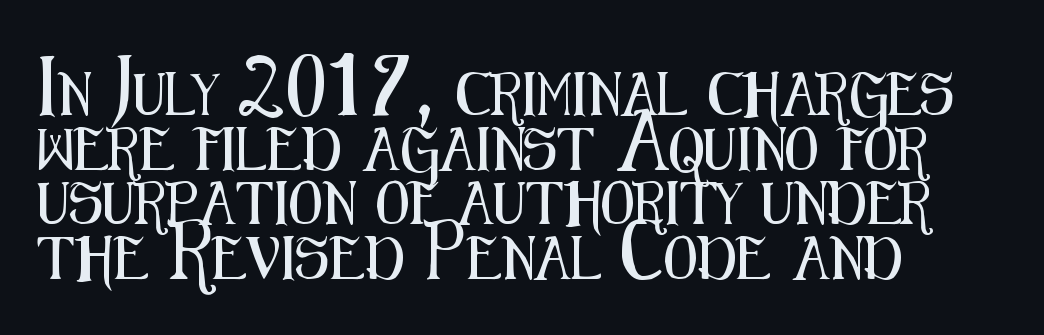
The specimen reads as upright at a glance. Compared with a centered layout, this one pins lines to the left instead. Anything drawn beneath the words? Only blank space. Does the leading feel generous? No, just average.
